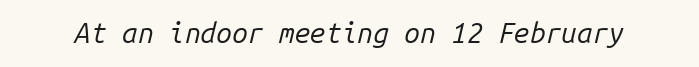
Weight class: somewhere from thin through regular. The face used here has a pronounced slope to its letters. A typesetter would call this monospace, since all characters share one set width. The type is set solid horizontally, with unmodified tracking.
